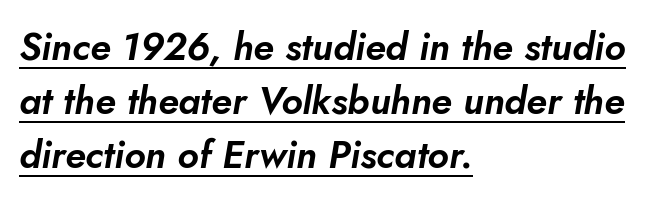
Is the letter spacing exaggerated? No — it looks like the ordinary default. These lines are rendered in a variable-pitch font. A baseline rule has been typeset under these characters. The designer left line spacing at the default. Notice how the passage keeps a crisp vertical edge on the left only.
